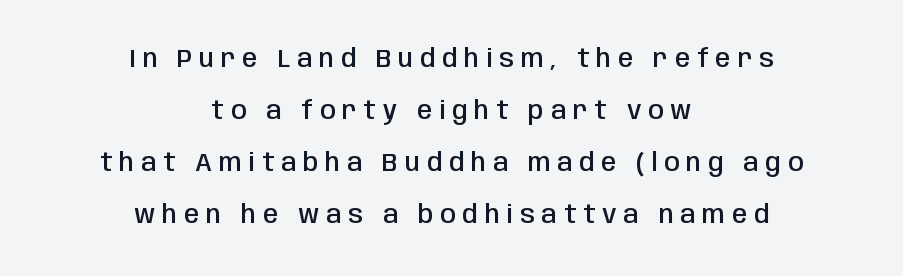
Typesetter's note: demi weight, one step under bold. Each row of text sits above clean, open space. Tracking value appears strongly positive — letters spread wide. This sample trades compactness for vertical openness between lines. Italic? Not at all — the glyphs are vertical. Horizontal alignment here is central, giving a formal, balanced look.
